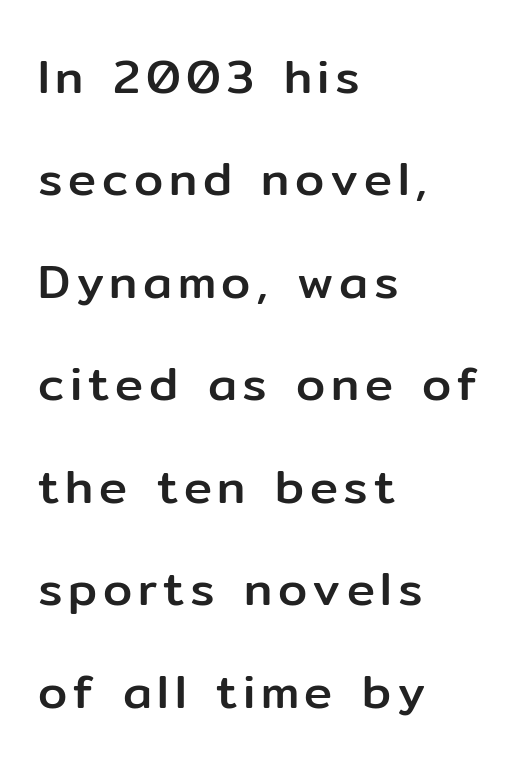
{"serif": "no", "italic": "no", "width": "normal", "stroke_contrast": "low", "x_height": "medium", "monospaced": "no", "underline": "no", "align": "left", "line_spacing": "loose", "line_spacing_ratio": 2.18, "glyph_px": 47}
